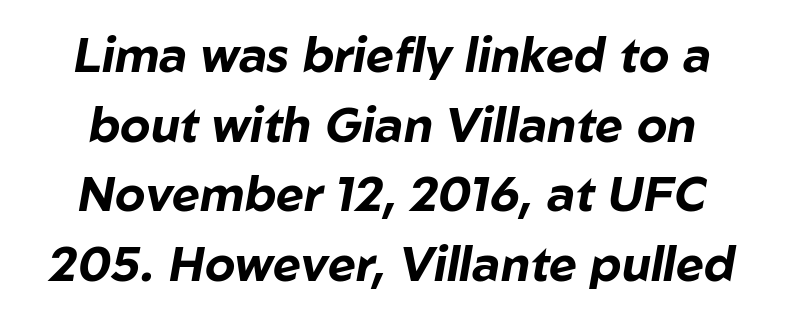
Q: Is the text bold? A: Yes.
Q: Is the text italic (slanted)? A: Yes, it leans right by about 10 degrees.
Q: Is the text underlined? A: No.
Q: Is the spacing between letters normal or unusually wide? A: Normal.
Q: Is the spacing between lines tight, normal or loose? A: Normal.
Q: Width (condensed, normal, or wide)? A: Normal.
Q: Stroke contrast? A: Low.
Q: x-height? A: Medium.
Q: Monospaced? A: No.
